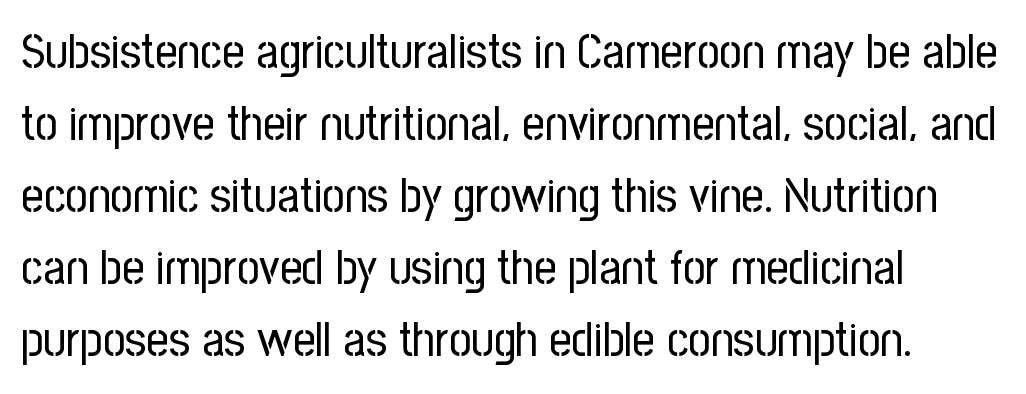
{"serif": "no", "italic": "no", "bold": "no", "weight": "regular", "width": "condensed", "stroke_contrast": "low", "x_height": "medium", "monospaced": "no", "underline": "no", "align": "left", "line_spacing": "normal", "line_spacing_ratio": 1.47, "letter_spacing": "normal", "letter_spacing_em": 0.0, "glyph_px": 49}
